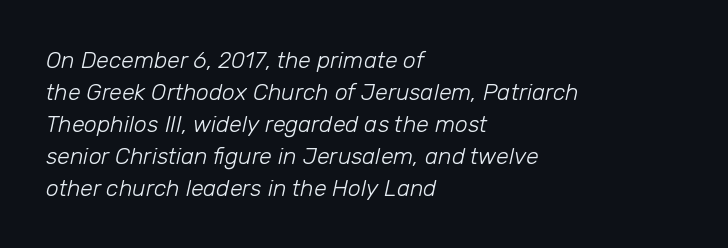
The image shows 23 px text type, italic (leaning right); set left-aligned, normal line spacing (1.39x), normal letter spacing, not underlined.
